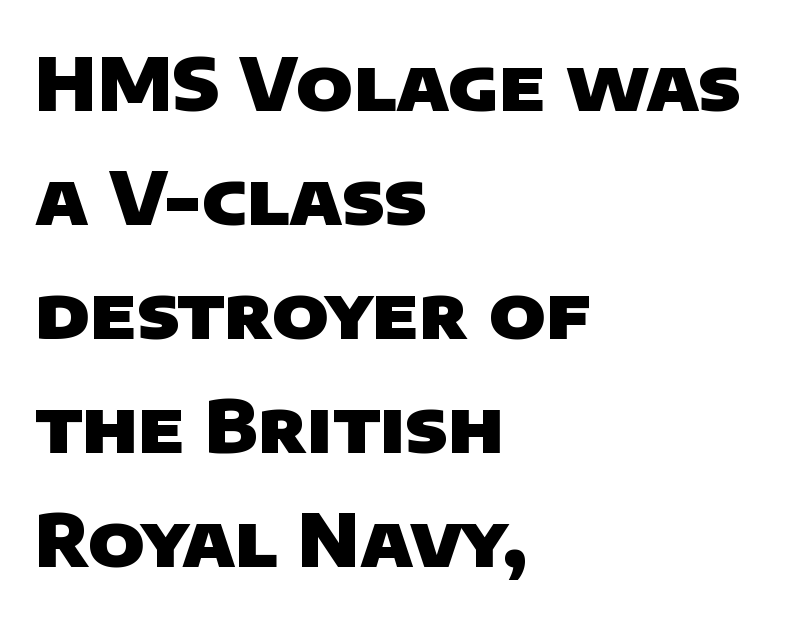
Q: Is the text bold? A: Yes.
Q: Is the typeface a serif or a sans-serif typeface? A: Sans-serif.
Q: Is the text underlined? A: No.
Q: How is the paragraph aligned? A: Left-aligned.
Q: Is the spacing between letters normal or unusually wide? A: Normal.
Q: Is the spacing between lines tight, normal or loose? A: Normal.
Q: Width (condensed, normal, or wide)? A: Normal.
Q: Stroke contrast? A: Low.
Q: x-height? A: Large.
Q: Monospaced? A: No.
